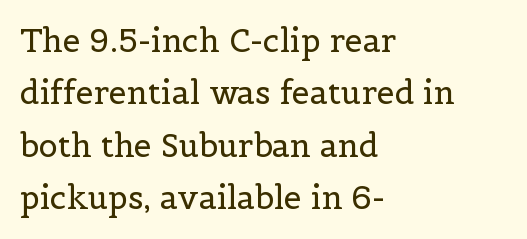
{"serif": "yes", "italic": "no", "bold": "no", "weight": "regular", "width": "normal", "x_height": "medium", "monospaced": "no", "underline": "no", "align": "left", "line_spacing": "normal", "line_spacing_ratio": 1.64, "letter_spacing": "normal", "letter_spacing_em": 0.0, "glyph_px": 32}
